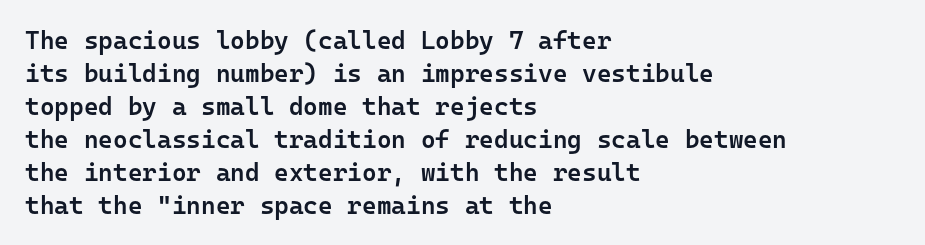
The image shows 25 px text type, upright; set left-aligned, normal line spacing (1.32x), normal letter spacing, not underlined.
